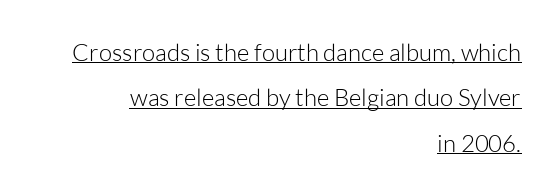
{"italic": "no", "bold": "no", "underline": "yes", "align": "right", "line_spacing_ratio": 1.89, "letter_spacing": "normal", "letter_spacing_em": 0.0, "glyph_px": 24}
